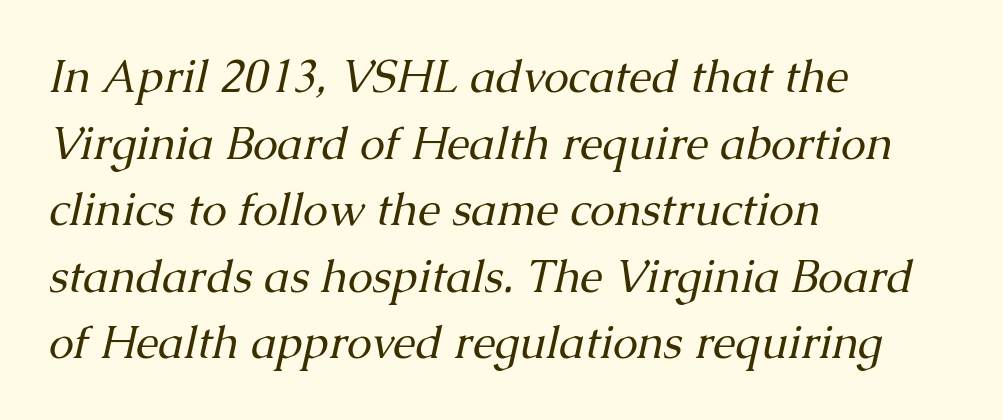
The image shows 45 px regular-weight serif type, italic (leaning right); set left-aligned, normal line spacing (1.48x), normal letter spacing, not underlined; medium stroke contrast and a medium x-height.
